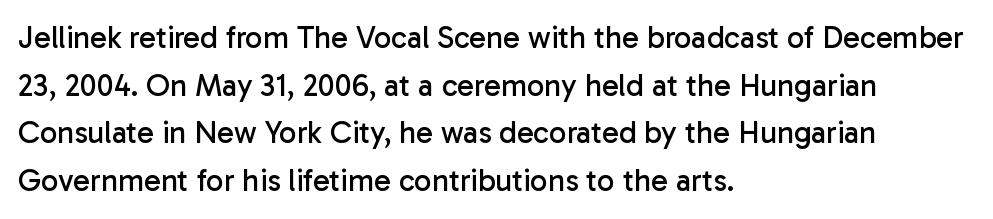
Here the designer chose a conventional face with non-uniform glyph widths. Stroke thickness stays within the range of a standard reading face or lighter. The block of text has a typical density, with ordinary space between rows. You can tell from the bare stems that sans-serif type was used. All the whitespace from short lines collects on the right. In terms of posture, this sample is upright.
